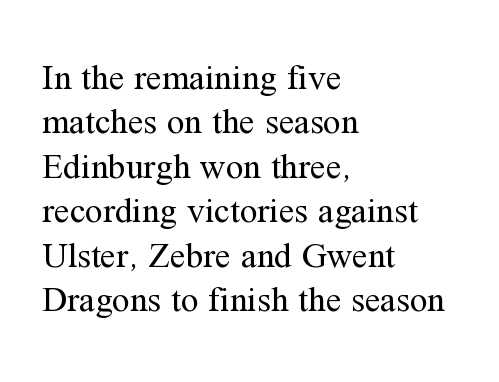
Q: Is the text bold? A: No.
Q: Is the text italic (slanted)? A: No, it is upright.
Q: Is the typeface a serif or a sans-serif typeface? A: Serif.
Q: Is the text underlined? A: No.
Q: How is the paragraph aligned? A: Left-aligned.
Q: Is the spacing between letters normal or unusually wide? A: Normal.
Q: Is the spacing between lines tight, normal or loose? A: Normal.
Q: Width (condensed, normal, or wide)? A: Normal.
Q: Stroke contrast? A: Medium.
Q: x-height? A: Medium.
Q: Monospaced? A: No.
